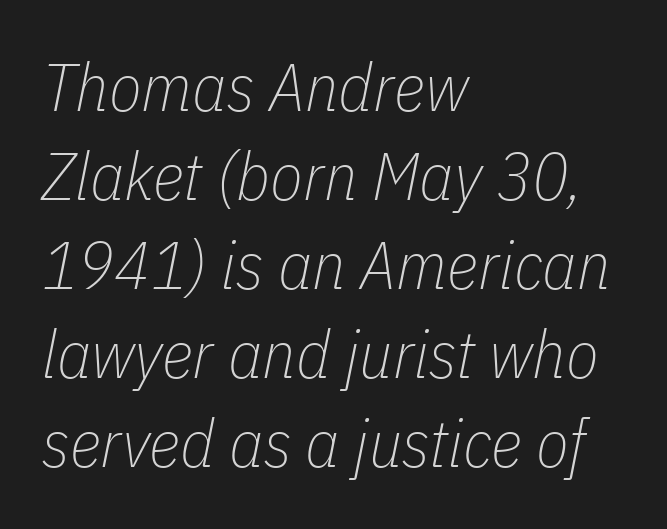
Q: Is the text bold? A: No.
Q: Is the text italic (slanted)? A: Yes, it leans right by about 11 degrees.
Q: Is the text underlined? A: No.
Q: How is the paragraph aligned? A: Left-aligned.
Q: Is the spacing between letters normal or unusually wide? A: Normal.
Q: Is the spacing between lines tight, normal or loose? A: Normal.
Q: Width (condensed, normal, or wide)? A: Condensed.
Q: Stroke contrast? A: Low.
Q: x-height? A: Medium.
Q: Monospaced? A: No.
